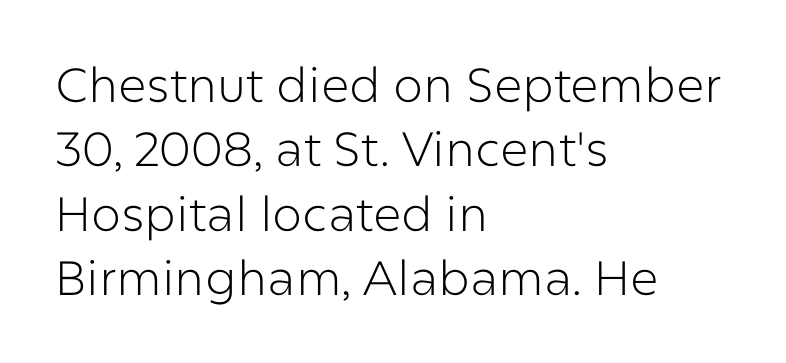
Q: Is the text bold? A: No.
Q: Is the text italic (slanted)? A: No, it is upright.
Q: Is the typeface a serif or a sans-serif typeface? A: Sans-serif.
Q: Is the text underlined? A: No.
Q: How is the paragraph aligned? A: Left-aligned.
Q: Is the spacing between letters normal or unusually wide? A: Normal.
Q: Is the spacing between lines tight, normal or loose? A: Normal.
Q: Width (condensed, normal, or wide)? A: Normal.
Q: Stroke contrast? A: Low.
Q: x-height? A: Medium.
Q: Monospaced? A: No.
